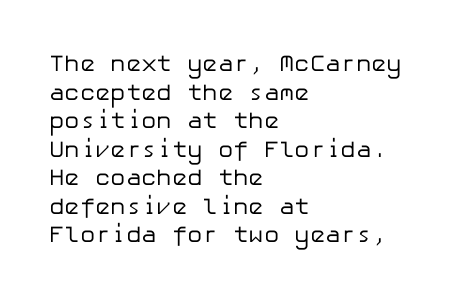
Q: Is the text bold? A: No.
Q: Is the text italic (slanted)? A: No, it is upright.
Q: Is the text underlined? A: No.
Q: How is the paragraph aligned? A: Left-aligned.
Q: Is the spacing between letters normal or unusually wide? A: Normal.
